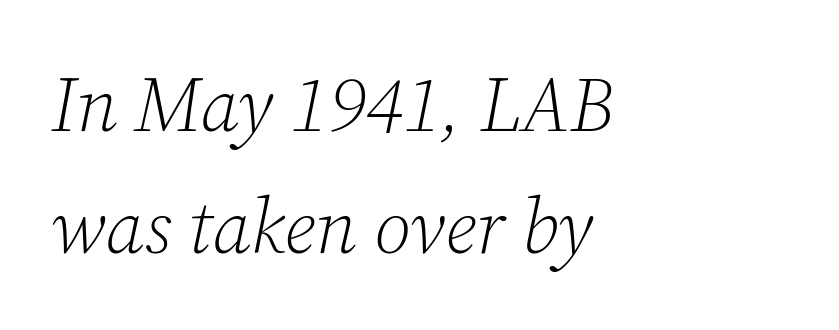
Q: Is the text bold? A: No.
Q: Is the text italic (slanted)? A: Yes, it leans right by about 12 degrees.
Q: Is the typeface a serif or a sans-serif typeface? A: Serif.
Q: Is the text underlined? A: No.
Q: How is the paragraph aligned? A: Left-aligned.
Q: Is the spacing between letters normal or unusually wide? A: Normal.
Q: Is the spacing between lines tight, normal or loose? A: Normal.
Q: Width (condensed, normal, or wide)? A: Normal.
Q: Stroke contrast? A: Low.
Q: x-height? A: Medium.
Q: Monospaced? A: No.
